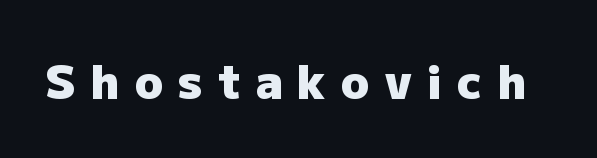
{"serif": "no", "italic": "no", "bold": "yes", "weight": "heavy", "width": "normal", "stroke_contrast": "low", "x_height": "medium", "monospaced": "no", "underline": "no", "letter_spacing": "wide", "letter_spacing_em": 0.33, "glyph_px": 46}
